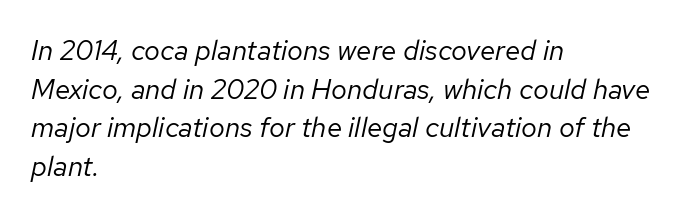
{"italic": "yes", "lean": "right", "slant_degrees": 12, "bold": "no", "weight": "regular", "width": "normal", "stroke_contrast": "low", "x_height": "medium", "monospaced": "no", "underline": "no", "align": "left", "line_spacing": "normal", "line_spacing_ratio": 1.38, "letter_spacing": "normal", "letter_spacing_em": 0.0, "glyph_px": 28}
